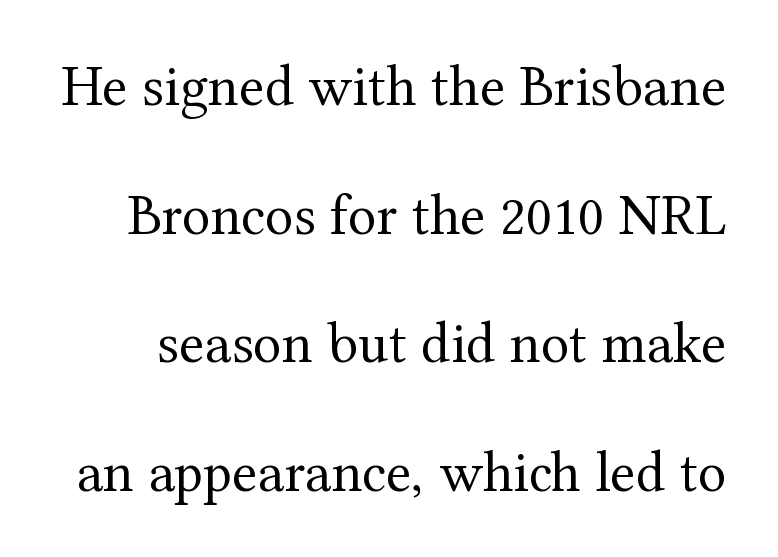
The image shows 59 px regular-weight serif type, upright; set loose line spacing (2.18x), normal letter spacing, not underlined; medium stroke contrast and a medium x-height.
